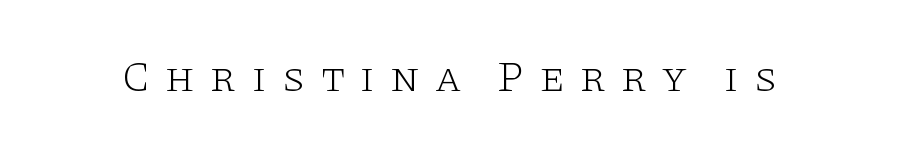
{"serif": "yes", "italic": "no", "bold": "no", "weight": "light", "width": "wide", "stroke_contrast": "low", "x_height": "large", "monospaced": "no", "underline": "no", "letter_spacing": "wide", "letter_spacing_em": 0.34, "glyph_px": 43}
